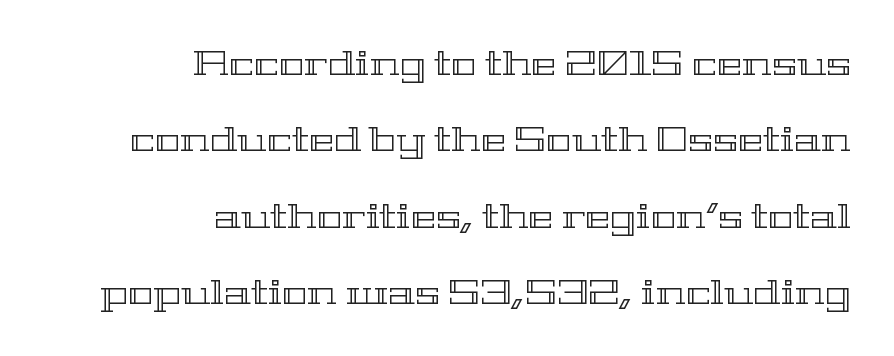
The image shows 34 px wide type, upright; set right-aligned, loose line spacing (2.25x), normal letter spacing, not underlined; a medium x-height.
